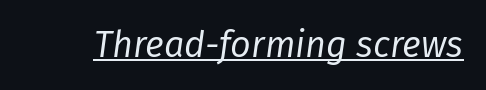
Q: Is the text bold? A: No.
Q: Is the text italic (slanted)? A: Yes, it leans right by about 8 degrees.
Q: Is the text underlined? A: Yes.
Q: Is the spacing between letters normal or unusually wide? A: Normal.
Q: Width (condensed, normal, or wide)? A: Normal.
Q: Stroke contrast? A: Low.
Q: x-height? A: Medium.
Q: Monospaced? A: No.
